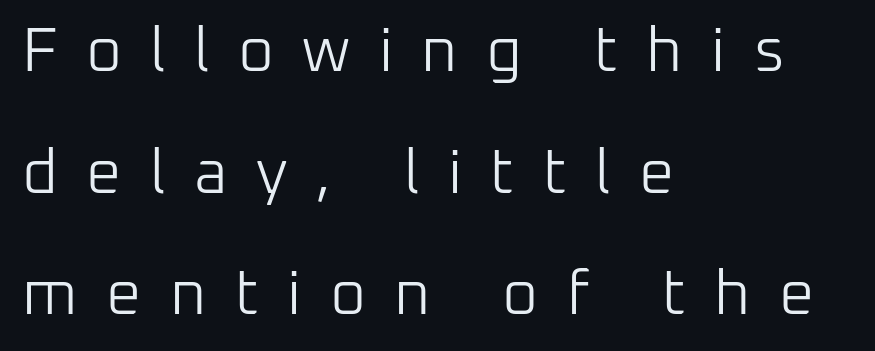
The image shows 62 px light sans-serif type, upright; set left-aligned, loose line spacing (1.96x), unusually wide letter spacing (+0.46 em), not underlined; low stroke contrast and a medium x-height.
